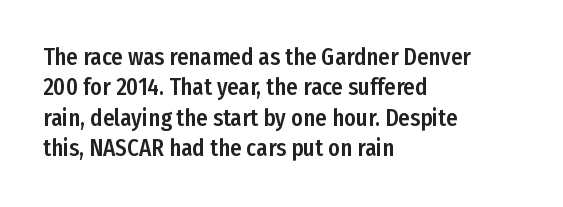
The face used here is rendered with its standard letterfit. These lines are set flush left with a ragged right edge. The glyphs are unaccompanied by any horizontal stroke below them. Normally led — the rows are evenly, conventionally spaced. Do the letters lean? They stand straight.
